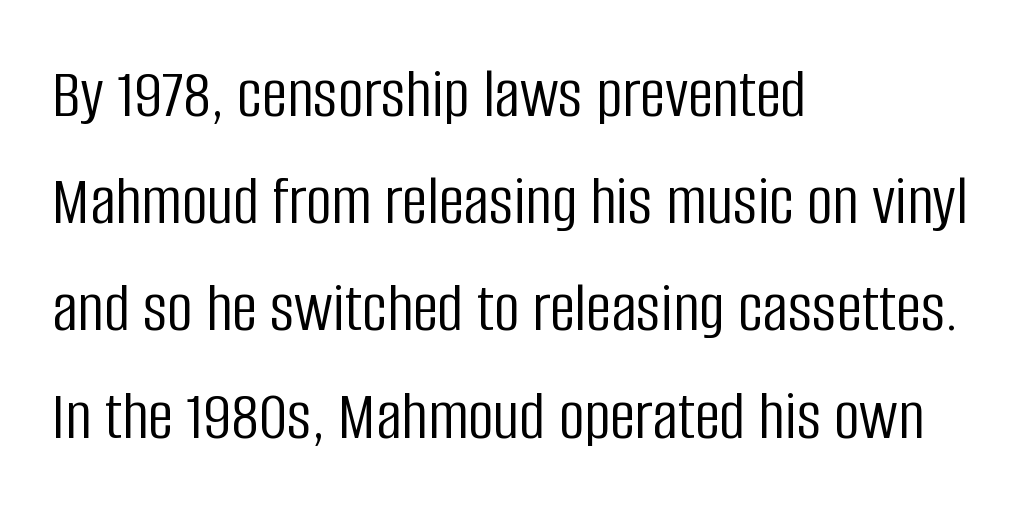
The image shows 71 px light, condensed sans-serif type, upright; set left-aligned, normal line spacing (1.51x), normal letter spacing, not underlined; low stroke contrast and a large x-height.
